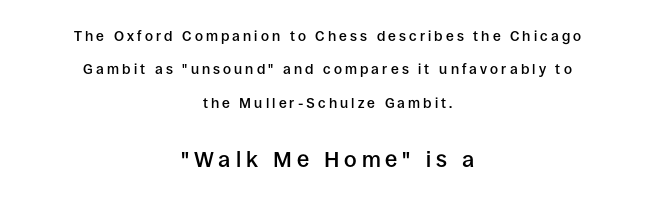
{"italic": "no", "bold": "semi", "underline": "no", "align": "center", "line_spacing": "loose", "line_spacing_ratio": 2.39, "letter_spacing": "wide", "letter_spacing_em": 0.22, "larger_block": "second", "size_ratio": 1.57, "glyph_px": 22}
